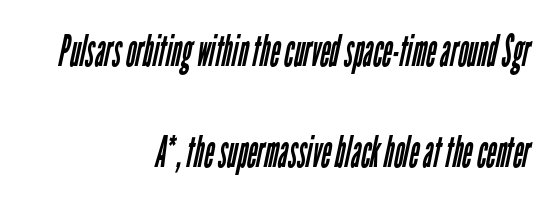
The image shows 43 px regular-weight, condensed sans-serif type; set right-aligned, loose line spacing (2.35x), normal letter spacing, not underlined; low stroke contrast and a medium x-height.
